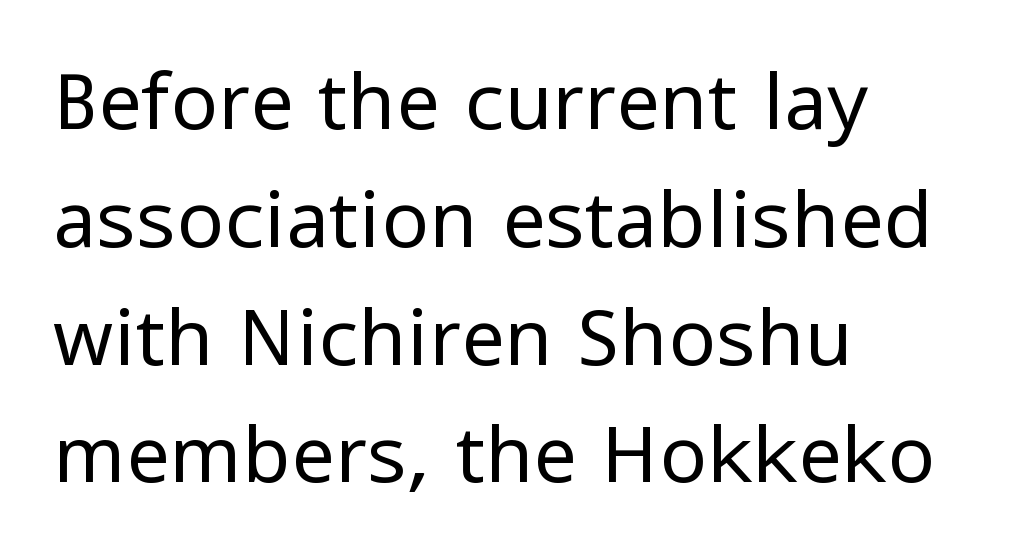
Each letter's strokes conclude bluntly, with no projecting serifs. Think of a printed novel: that variable character pitch is what you see here. Check the space under the baseline: it is left empty. If you drew a line through each stem, it would be perfectly vertical. These lines sit exactly where default settings would place them.
